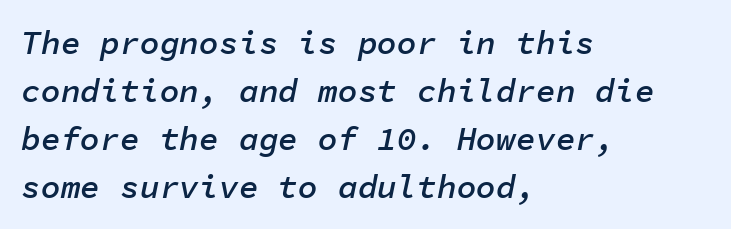
The image shows 33 px semibold type, italic (leaning right), monospaced; set left-aligned, normal line spacing (1.45x), normal letter spacing, not underlined; low stroke contrast and a medium x-height.
